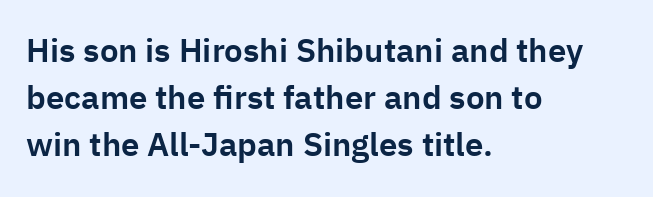
Q: Is the text italic (slanted)? A: No, it is upright.
Q: Is the typeface a serif or a sans-serif typeface? A: Sans-serif.
Q: Is the text underlined? A: No.
Q: How is the paragraph aligned? A: Left-aligned.
Q: Is the spacing between letters normal or unusually wide? A: Normal.
Q: Is the spacing between lines tight, normal or loose? A: Normal.
Q: Width (condensed, normal, or wide)? A: Normal.
Q: Stroke contrast? A: Low.
Q: x-height? A: Medium.
Q: Monospaced? A: No.
